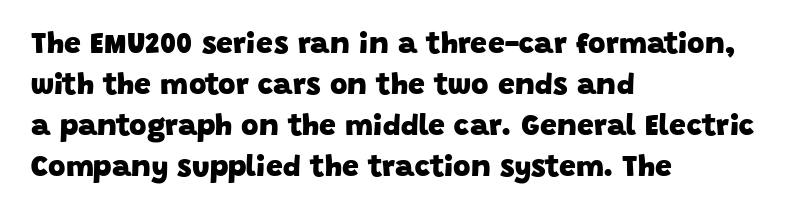
The image shows 30 px heavy sans-serif type; set left-aligned, normal line spacing (1.37x), normal letter spacing, not underlined; low stroke contrast and a large x-height.
